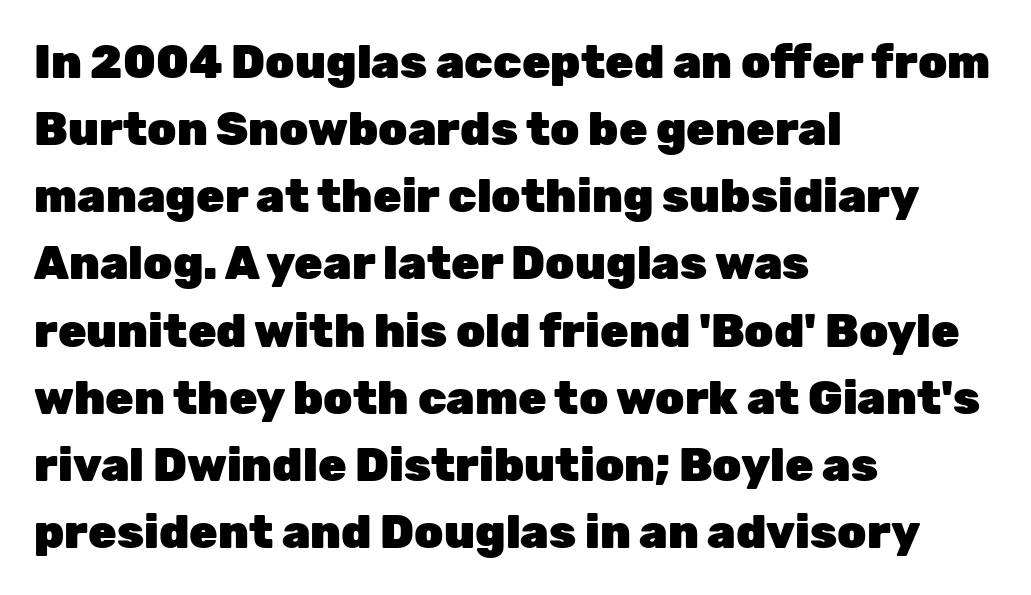
The image shows 46 px heavy sans-serif type, upright; set left-aligned, normal line spacing (1.46x), normal letter spacing, not underlined; low stroke contrast and a medium x-height.
